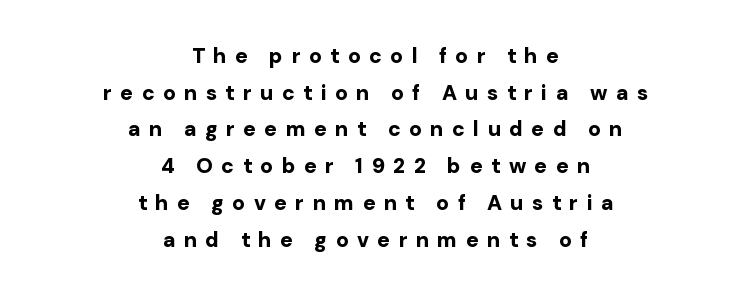
Q: Is the text bold? A: Yes.
Q: Is the text italic (slanted)? A: No, it is upright.
Q: Is the text underlined? A: No.
Q: How is the paragraph aligned? A: Centered.
Q: Is the spacing between letters normal or unusually wide? A: Unusually wide.
